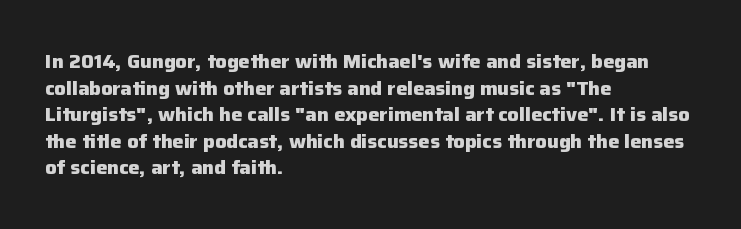
The image shows 20 px bold type, upright; set left-aligned, normal line spacing (1.33x), normal letter spacing, not underlined.
